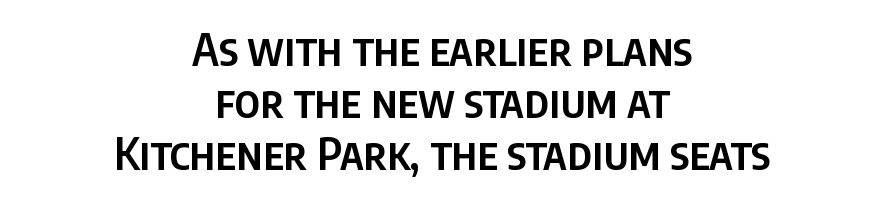
Q: Is the text bold? A: Semi-bold.
Q: Is the text italic (slanted)? A: No, it is upright.
Q: Is the typeface a serif or a sans-serif typeface? A: Sans-serif.
Q: Is the text underlined? A: No.
Q: How is the paragraph aligned? A: Centered.
Q: Is the spacing between letters normal or unusually wide? A: Normal.
Q: Width (condensed, normal, or wide)? A: Condensed.
Q: Stroke contrast? A: Low.
Q: x-height? A: Large.
Q: Monospaced? A: No.
